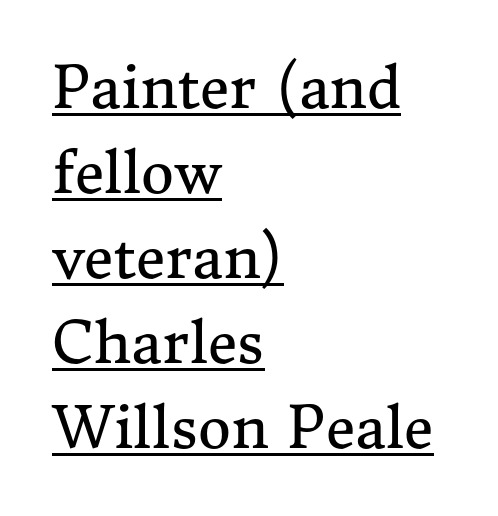
The image shows 57 px regular-weight serif type, upright; set left-aligned, normal line spacing (1.49x), normal letter spacing, underlined; medium stroke contrast and a medium x-height.
